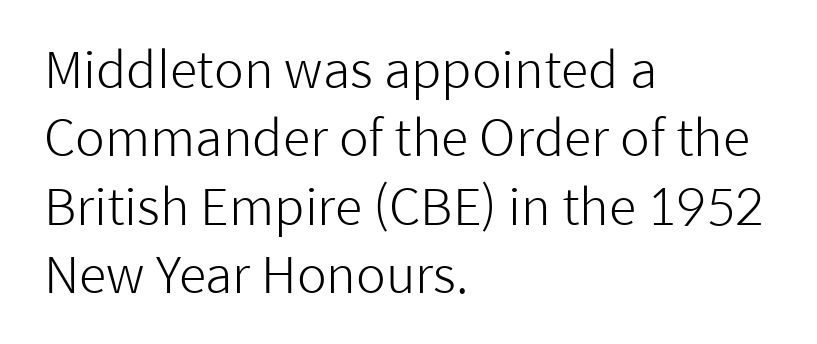
Q: Is the text bold? A: No.
Q: Is the text italic (slanted)? A: No, it is upright.
Q: Is the typeface a serif or a sans-serif typeface? A: Sans-serif.
Q: Is the text underlined? A: No.
Q: How is the paragraph aligned? A: Left-aligned.
Q: Is the spacing between letters normal or unusually wide? A: Normal.
Q: Is the spacing between lines tight, normal or loose? A: Normal.
Q: Width (condensed, normal, or wide)? A: Normal.
Q: Stroke contrast? A: Low.
Q: x-height? A: Medium.
Q: Monospaced? A: No.
